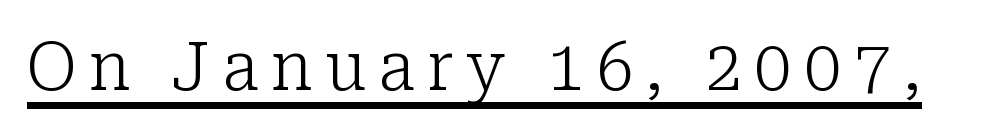
Q: Is the text bold? A: No.
Q: Is the text italic (slanted)? A: No, it is upright.
Q: Is the typeface a serif or a sans-serif typeface? A: Serif.
Q: Is the text underlined? A: Yes.
Q: Width (condensed, normal, or wide)? A: Normal.
Q: Stroke contrast? A: Low.
Q: x-height? A: Medium.
Q: Monospaced? A: No.
